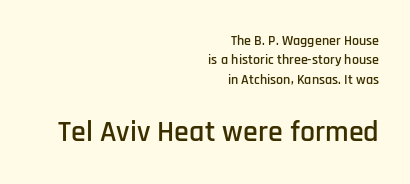
The image shows 30 px condensed sans-serif type, upright; set right-aligned, normal line spacing (1.39x), normal letter spacing, not underlined; the second (bottom) block is 2.14x larger; low stroke contrast and a large x-height.
